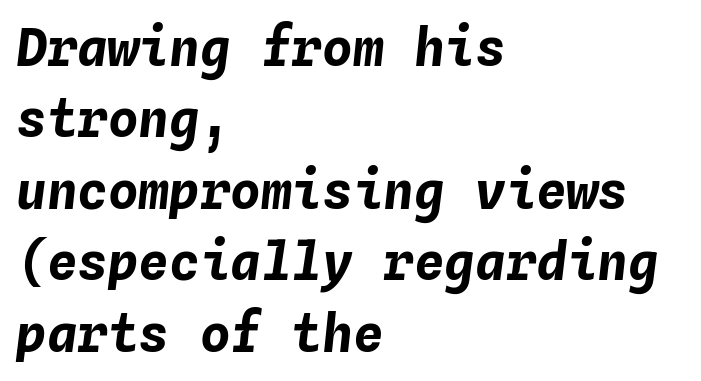
The image shows 51 px bold type, italic (leaning right), monospaced; set left-aligned, normal line spacing (1.4x), normal letter spacing, not underlined; low stroke contrast and a medium x-height.
